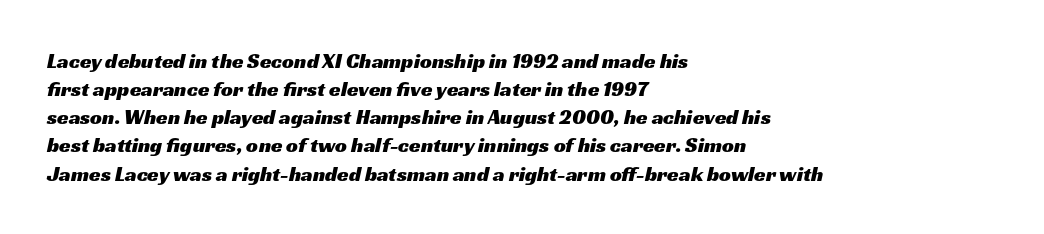
The image shows 21 px text type; set left-aligned, normal line spacing (1.34x), normal letter spacing, not underlined.
